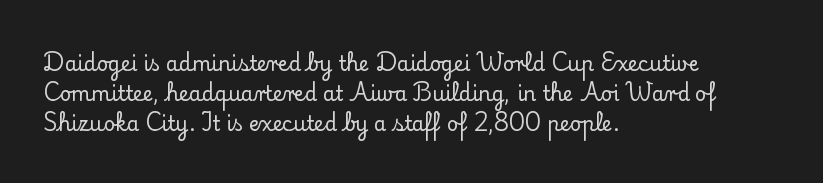
{"italic": "no", "underline": "no", "align": "left", "line_spacing": "normal", "line_spacing_ratio": 1.5, "letter_spacing": "normal", "letter_spacing_em": 0.0, "glyph_px": 20}
